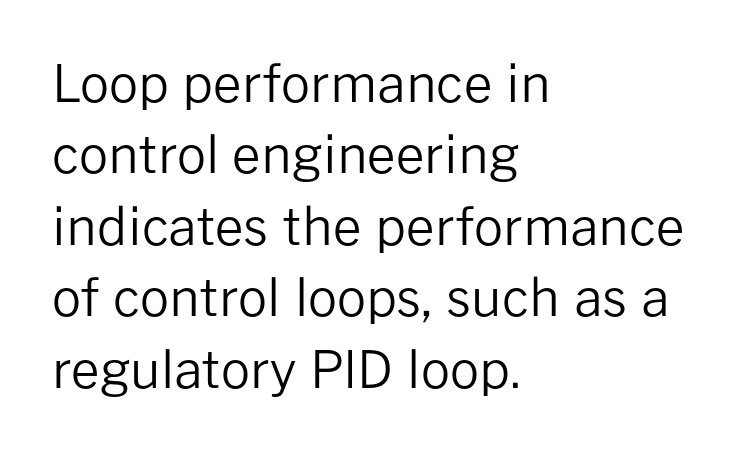
Q: Is the text bold? A: No.
Q: Is the text italic (slanted)? A: No, it is upright.
Q: Is the typeface a serif or a sans-serif typeface? A: Sans-serif.
Q: Is the text underlined? A: No.
Q: How is the paragraph aligned? A: Left-aligned.
Q: Is the spacing between letters normal or unusually wide? A: Normal.
Q: Is the spacing between lines tight, normal or loose? A: Normal.
Q: Width (condensed, normal, or wide)? A: Normal.
Q: Stroke contrast? A: Low.
Q: x-height? A: Medium.
Q: Monospaced? A: No.
